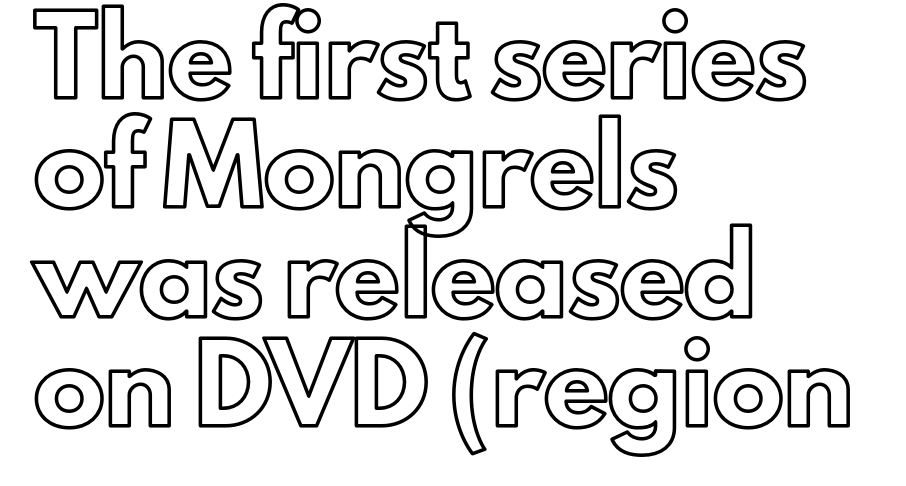
The image shows 71 px text type, upright; set left-aligned, normal line spacing (1.54x), normal letter spacing, not underlined; a small x-height.
